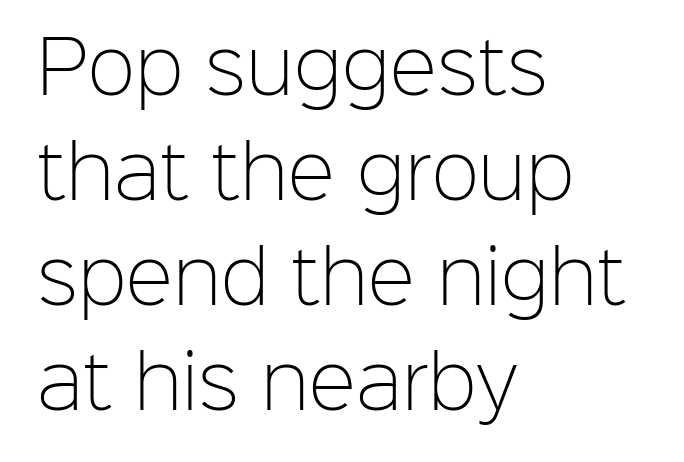
Vertical spacing — default. If you drew a line through each stem, it would be perfectly vertical. The face used here is rendered with its standard letterfit. The letters look calm and open, with moderate or lighter stems. Does the copy run flush right? No — it runs flush left.
